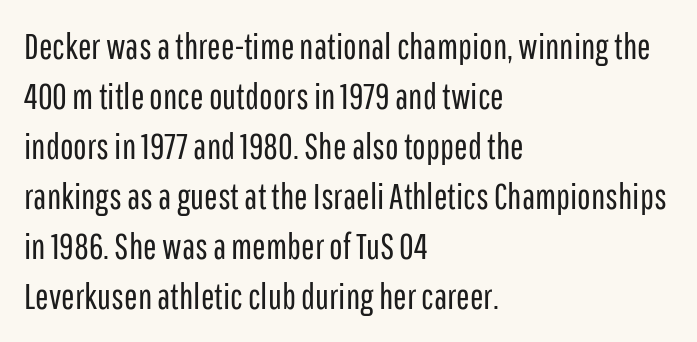
Think of a printed novel: that variable character pitch is what you see here. A classic flush-left, rag-right setting is used for this passage. The passage shown is typeset with a sans-serif family. Quick note: interline space is typical. This is the regular roman posture of the typeface. Each row of text sits above clean, open space.
